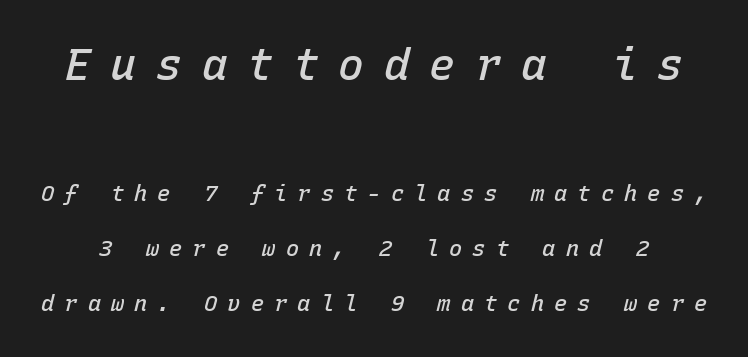
Q: Is the text bold? A: Semi-bold.
Q: Is the text italic (slanted)? A: Yes, it leans right by about 15 degrees.
Q: Is the text underlined? A: No.
Q: Is the spacing between letters normal or unusually wide? A: Unusually wide.
Q: Is the spacing between lines tight, normal or loose? A: Loose.
Q: Which block of text is set in a larger size, the first (top) or the second (bottom)? A: The first (top) one.
Q: Width (condensed, normal, or wide)? A: Normal.
Q: Stroke contrast? A: Low.
Q: x-height? A: Medium.
Q: Monospaced? A: Yes.
